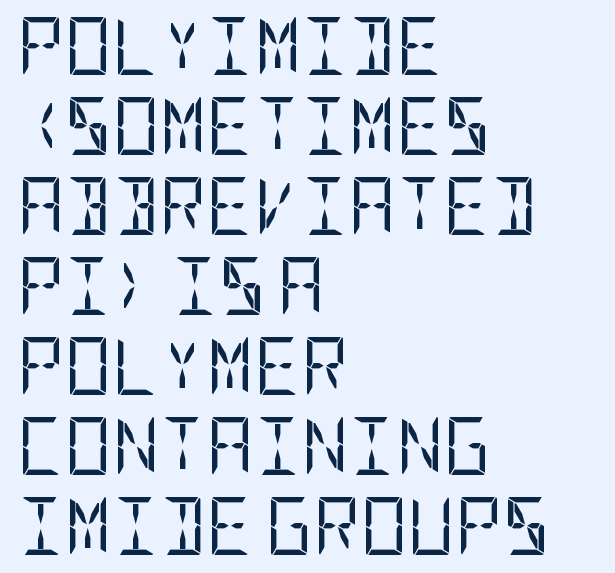
The characters are drawn with everyday or finer stroke widths. To sum up the face: it is a sans, with no serifs. Underlining? Definitely not there. Posture: vertical. Regarding leading, the lines here are spaced in the standard way. The lines are quadded left.
